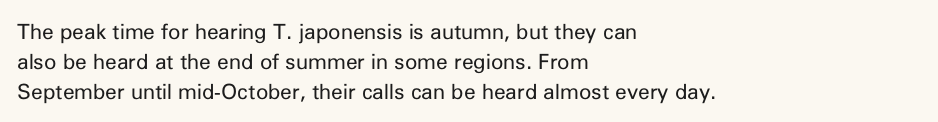
Q: Is the text bold? A: No.
Q: Is the text italic (slanted)? A: No, it is upright.
Q: Is the text underlined? A: No.
Q: How is the paragraph aligned? A: Left-aligned.
Q: Is the spacing between letters normal or unusually wide? A: Normal.
Q: Is the spacing between lines tight, normal or loose? A: Normal.
